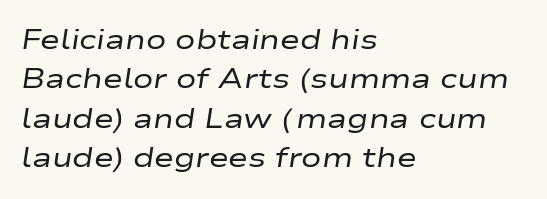
{"italic": "yes", "lean": "right", "slant_degrees": 9, "bold": "no", "underline": "no", "align": "left", "line_spacing": "normal", "line_spacing_ratio": 1.46, "letter_spacing": "normal", "letter_spacing_em": 0.0, "glyph_px": 27}
